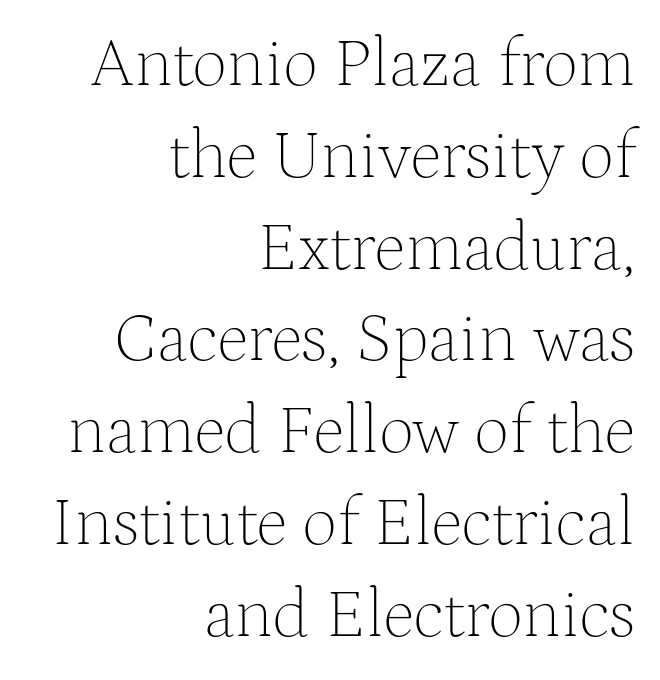
Yep, those are serifs on the letters. This is not heavy type; no bold has been used. If you drew a ruler down the right edge, every line would touch it. Characters remain perfectly vertical along every line.
